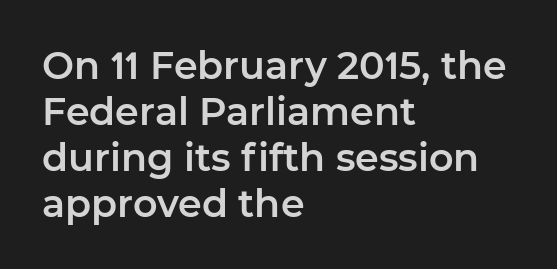
{"serif": "no", "italic": "no", "width": "normal", "stroke_contrast": "low", "x_height": "medium", "monospaced": "no", "underline": "no", "align": "left", "line_spacing_ratio": 1.21, "letter_spacing": "normal", "letter_spacing_em": 0.0, "glyph_px": 38}
